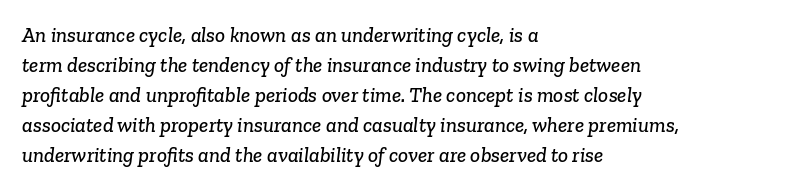
Q: Is the text underlined? A: No.
Q: How is the paragraph aligned? A: Left-aligned.
Q: Is the spacing between letters normal or unusually wide? A: Normal.
Q: Is the spacing between lines tight, normal or loose? A: Normal.
